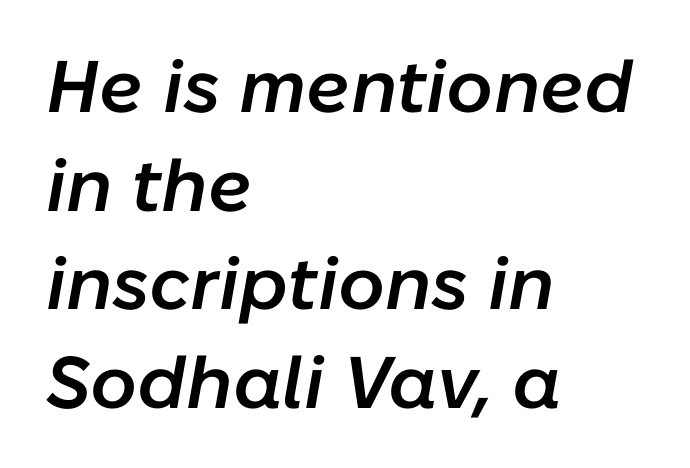
The image shows 73 px semibold type, italic (leaning right); set left-aligned, normal line spacing (1.35x), normal letter spacing, not underlined; low stroke contrast and a medium x-height.
